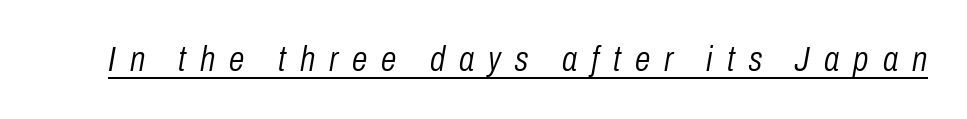
{"italic": "yes", "lean": "right", "slant_degrees": 10, "bold": "no", "weight": "light", "width": "condensed", "stroke_contrast": "low", "x_height": "medium", "monospaced": "no", "underline": "yes", "letter_spacing": "wide", "letter_spacing_em": 0.4, "glyph_px": 35}
